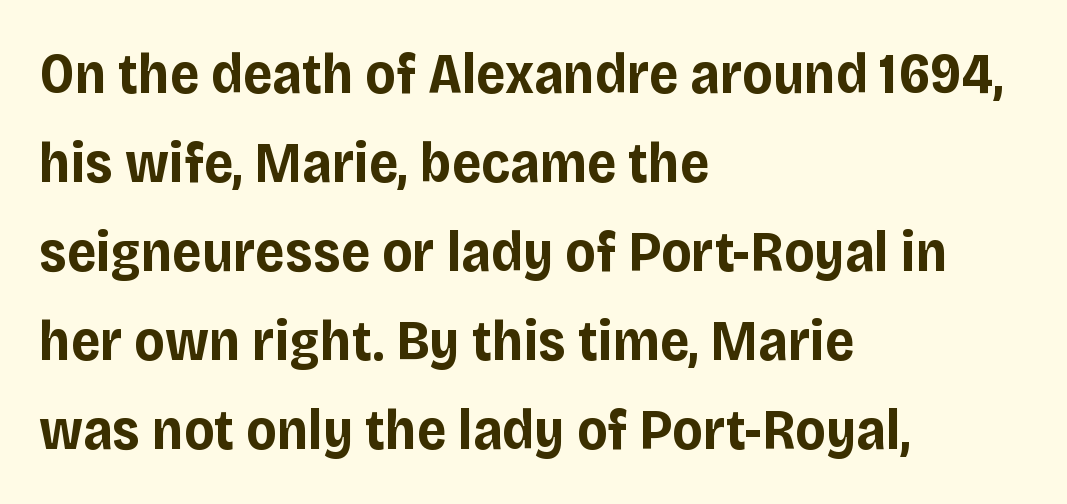
Q: Is the text bold? A: Yes.
Q: Is the text italic (slanted)? A: No, it is upright.
Q: Is the typeface a serif or a sans-serif typeface? A: Sans-serif.
Q: Is the text underlined? A: No.
Q: How is the paragraph aligned? A: Left-aligned.
Q: Is the spacing between letters normal or unusually wide? A: Normal.
Q: Is the spacing between lines tight, normal or loose? A: Normal.
Q: Width (condensed, normal, or wide)? A: Normal.
Q: Stroke contrast? A: Low.
Q: x-height? A: Large.
Q: Monospaced? A: No.
